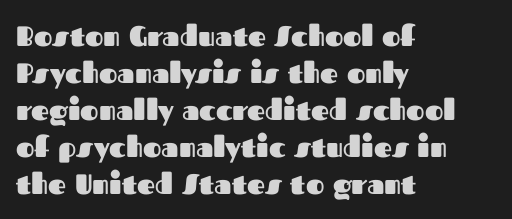
{"serif": "no", "italic": "no", "bold": "yes", "weight": "heavy", "width": "normal", "stroke_contrast": "medium", "x_height": "medium", "monospaced": "no", "underline": "no", "align": "left", "line_spacing": "normal", "line_spacing_ratio": 1.32, "letter_spacing": "normal", "letter_spacing_em": 0.0, "glyph_px": 28}
